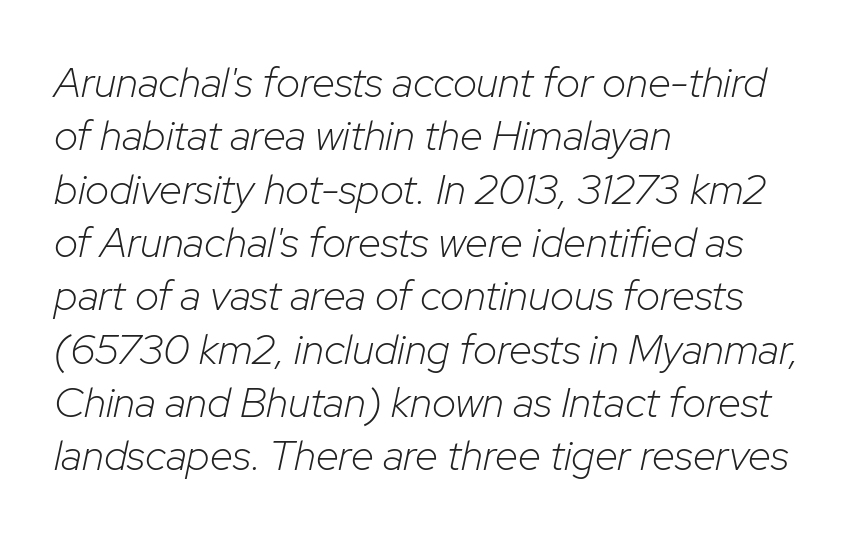
The rendering uses natural spacing where letterforms have individual widths. Plain, unruled lines of type. Leading: standard. This reads as an unemphasized weight, regular at the heaviest. Compared with a centered layout, this one pins lines to the left instead.
